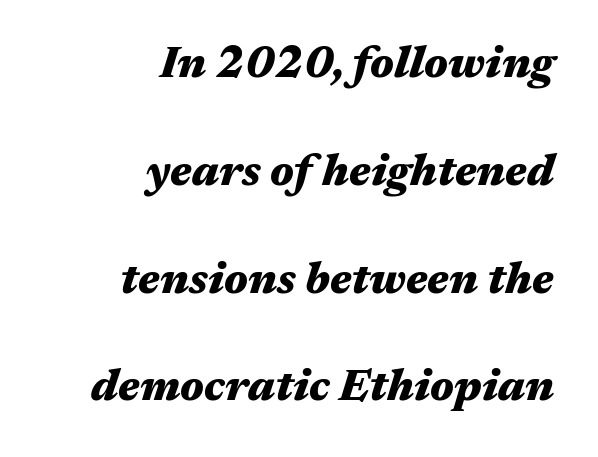
{"italic": "yes", "lean": "right", "slant_degrees": 17, "bold": "yes", "weight": "heavy", "width": "wide", "stroke_contrast": "medium", "x_height": "medium", "monospaced": "no", "underline": "no", "align": "right", "line_spacing": "loose", "line_spacing_ratio": 2.45, "letter_spacing": "normal", "letter_spacing_em": 0.0, "glyph_px": 44}
